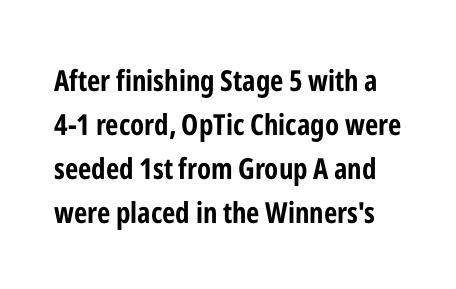
A typesetter would call this proportional, since set widths differ per character. Strong, thick strokes mark this as bold type. Check the space under the baseline: it is left empty. Leading: standard. Observe the ordinary spacing: letters are neighbours, not strangers. This is roman type, the default non-slanted kind.
